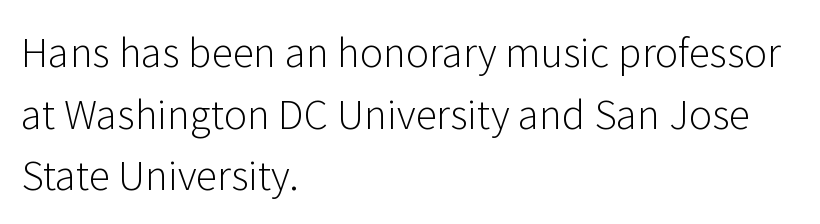
Q: Is the text bold? A: No.
Q: Is the text italic (slanted)? A: No, it is upright.
Q: Is the typeface a serif or a sans-serif typeface? A: Sans-serif.
Q: Is the text underlined? A: No.
Q: How is the paragraph aligned? A: Left-aligned.
Q: Is the spacing between letters normal or unusually wide? A: Normal.
Q: Is the spacing between lines tight, normal or loose? A: Normal.
Q: Width (condensed, normal, or wide)? A: Normal.
Q: Stroke contrast? A: Low.
Q: x-height? A: Medium.
Q: Monospaced? A: No.
